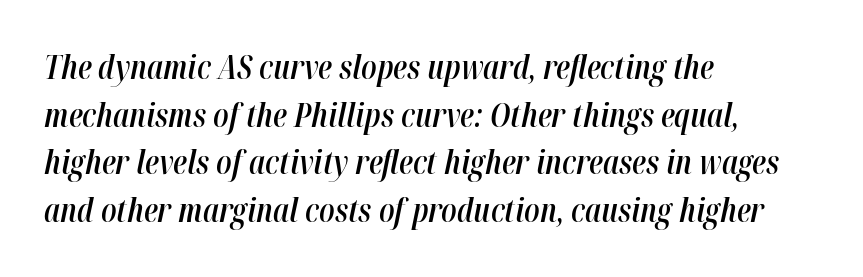
Q: Is the text bold? A: Semi-bold.
Q: Is the text italic (slanted)? A: Yes, it leans right by about 12 degrees.
Q: Is the text underlined? A: No.
Q: How is the paragraph aligned? A: Left-aligned.
Q: Is the spacing between letters normal or unusually wide? A: Normal.
Q: Is the spacing between lines tight, normal or loose? A: Normal.
Q: Width (condensed, normal, or wide)? A: Condensed.
Q: Stroke contrast? A: High.
Q: x-height? A: Medium.
Q: Monospaced? A: No.
